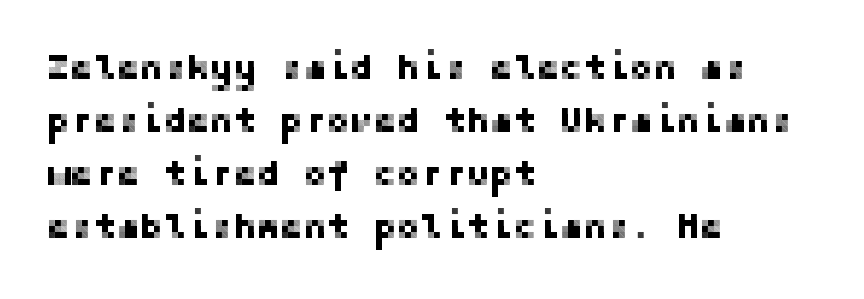
This sample uses plain, unmodified letter spacing. Characters remain perfectly vertical along every line. One glance says typical: line gaps are just what's usual. A bare baseline throughout the passage.
